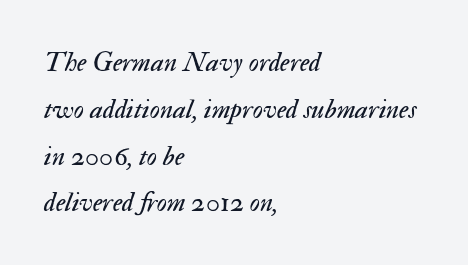
The specimen reads as italic at a glance. The tracking reads as untouched default to a designer's eye. The face used here is proportionally spaced, like ordinary book or web type. This block has exactly the height ordinary leading produces. Rule under the text: the space is simply empty. The font is comparable to plain body text, perhaps lighter.
